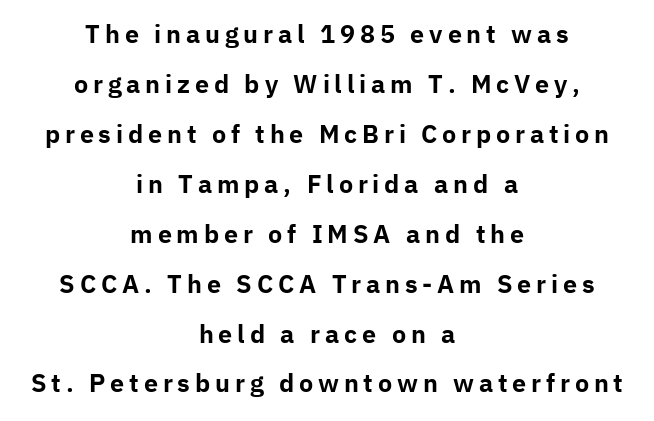
{"italic": "no", "bold": "yes", "underline": "no", "align": "center", "line_spacing": "loose", "line_spacing_ratio": 2.08, "letter_spacing": "wide", "letter_spacing_em": 0.2, "glyph_px": 24}
